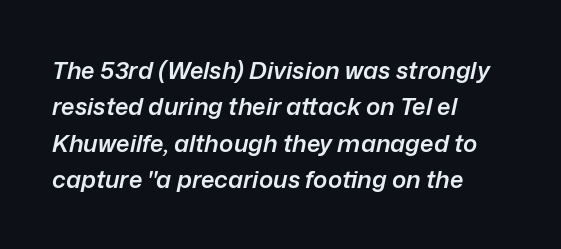
Interline gaps are of average width in this sample. The specimen omits any rule beneath the text block's lines. Emphasis-style slanted type is in use. The typesetter chose a ragged-right arrangement here. The rendering keeps characters at their native spacing.
